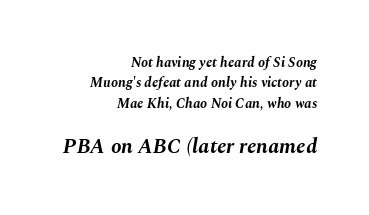
Q: Is the text bold? A: Yes.
Q: Is the text italic (slanted)? A: Yes, it leans right by about 10 degrees.
Q: Is the text underlined? A: No.
Q: How is the paragraph aligned? A: Right-aligned.
Q: Is the spacing between letters normal or unusually wide? A: Normal.
Q: Is the spacing between lines tight, normal or loose? A: Normal.
Q: Which block of text is set in a larger size, the first (top) or the second (bottom)? A: The second (bottom) one.
